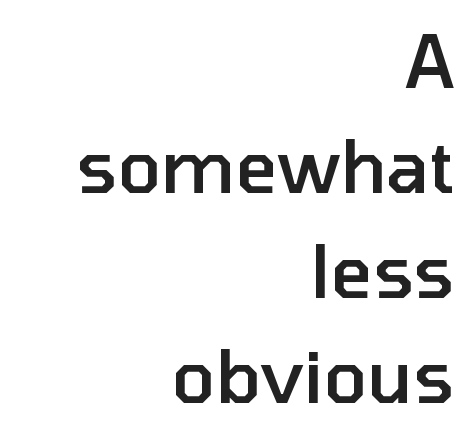
{"serif": "no", "italic": "no", "bold": "semi", "weight": "semibold", "width": "normal", "stroke_contrast": "low", "x_height": "medium", "monospaced": "no", "underline": "no", "align": "right", "line_spacing": "normal", "line_spacing_ratio": 1.46, "letter_spacing": "normal", "letter_spacing_em": 0.0, "glyph_px": 72}
